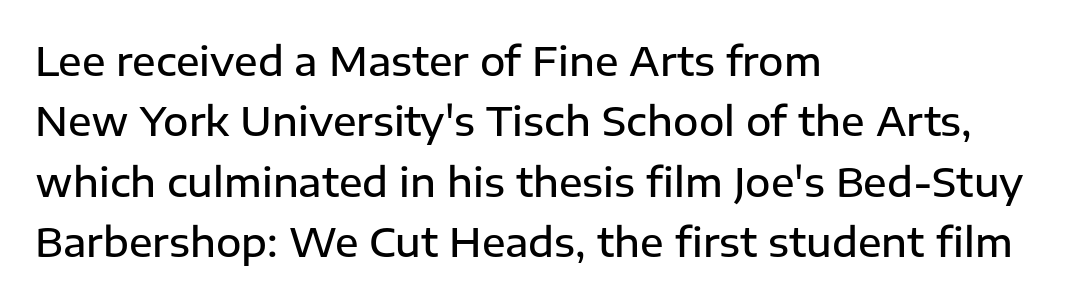
{"serif": "no", "italic": "no", "bold": "semi", "weight": "semibold", "width": "normal", "stroke_contrast": "low", "x_height": "medium", "monospaced": "no", "underline": "no", "align": "left", "line_spacing": "normal", "line_spacing_ratio": 1.55, "letter_spacing": "normal", "letter_spacing_em": 0.0, "glyph_px": 39}
